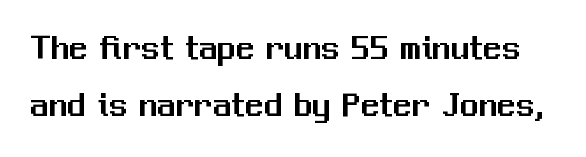
{"serif": "no", "italic": "no", "width": "normal", "stroke_contrast": "medium", "x_height": "medium", "monospaced": "no", "underline": "no", "line_spacing": "normal", "line_spacing_ratio": 1.54, "letter_spacing": "normal", "letter_spacing_em": 0.0, "glyph_px": 37}
